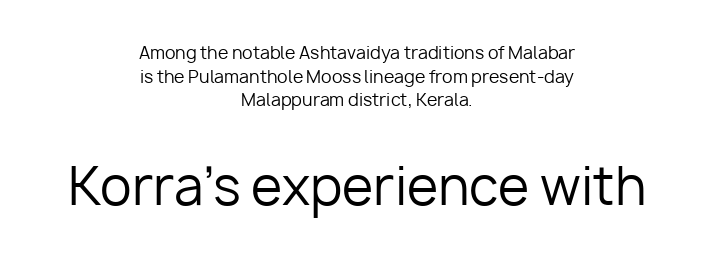
Q: Is the text bold? A: No.
Q: Is the text italic (slanted)? A: No, it is upright.
Q: Is the typeface a serif or a sans-serif typeface? A: Sans-serif.
Q: Is the text underlined? A: No.
Q: How is the paragraph aligned? A: Centered.
Q: Is the spacing between letters normal or unusually wide? A: Normal.
Q: Is the spacing between lines tight, normal or loose? A: Normal.
Q: Which block of text is set in a larger size, the first (top) or the second (bottom)? A: The second (bottom) one.
Q: Width (condensed, normal, or wide)? A: Normal.
Q: Stroke contrast? A: Low.
Q: x-height? A: Medium.
Q: Monospaced? A: No.
